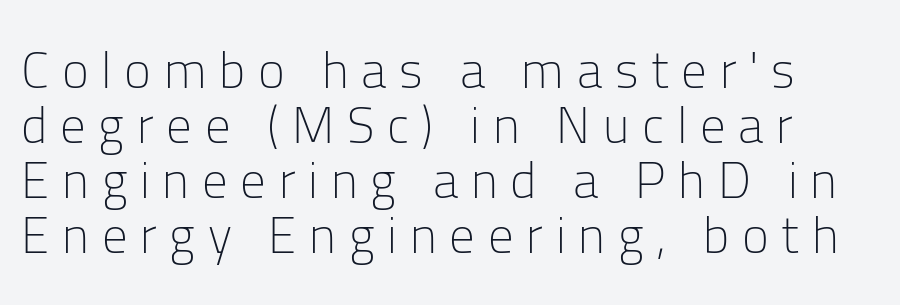
{"serif": "no", "italic": "no", "bold": "no", "weight": "light", "width": "normal", "stroke_contrast": "low", "x_height": "medium", "monospaced": "no", "underline": "no", "align": "left", "line_spacing": "tight", "line_spacing_ratio": 1.08, "letter_spacing": "wide", "letter_spacing_em": 0.25, "glyph_px": 51}
